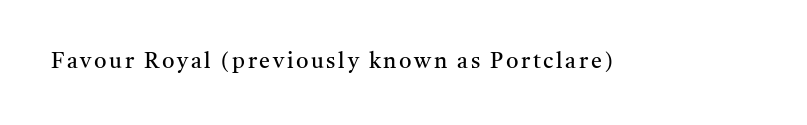
The specimen reads as upright at a glance. The face looks like a standard text weight, possibly lighter. Nobody drew a line under any word here.
